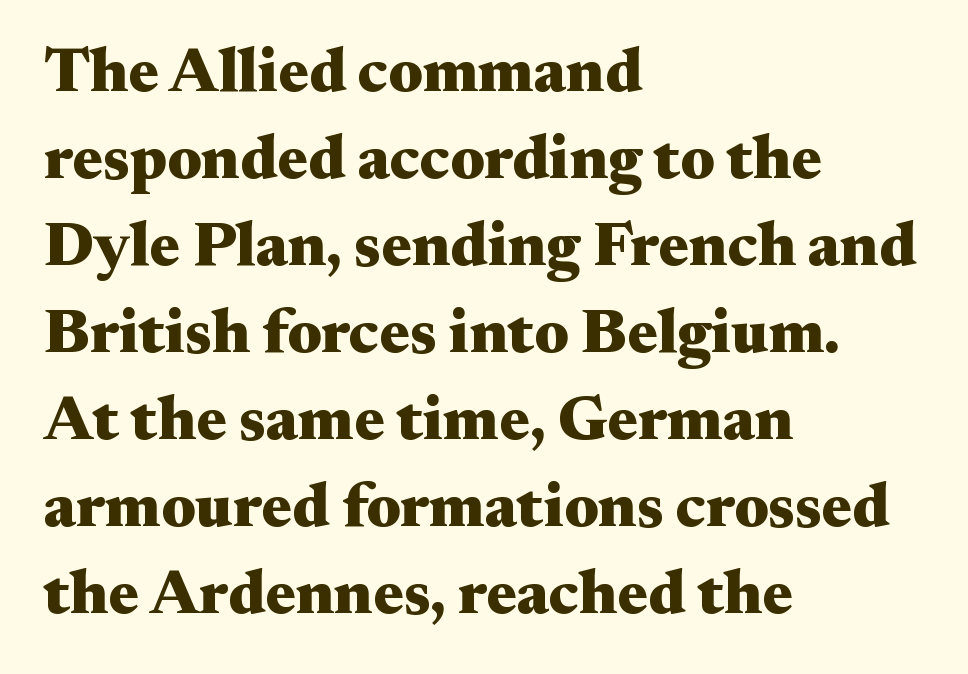
I'd call this a serif setting — the letters wear small feet. Check under the words: just untouched page. Italic? Not at all — the glyphs are vertical. What weight is shown? A full bold with thick strokes.
